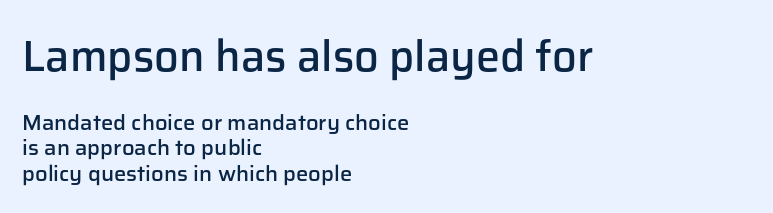
What stands out about the letter spacing? Nothing — it is the standard amount. Rows of type sit shoulder to shoulder in the vertical direction. This is sans-serif lettering, the kind often seen on screens and signage. No word sits above an underline.
